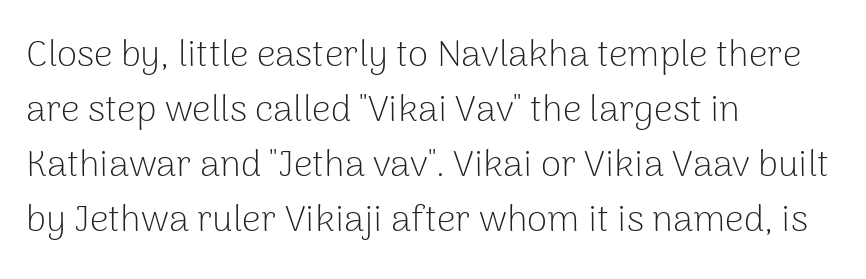
If you drew a ruler down the left edge, every line would touch it. Tracking here is standard; glyphs follow each other at the usual distance. Is there any slant? The stems are plumb. If you measured baseline to baseline, you'd find a middling distance.
